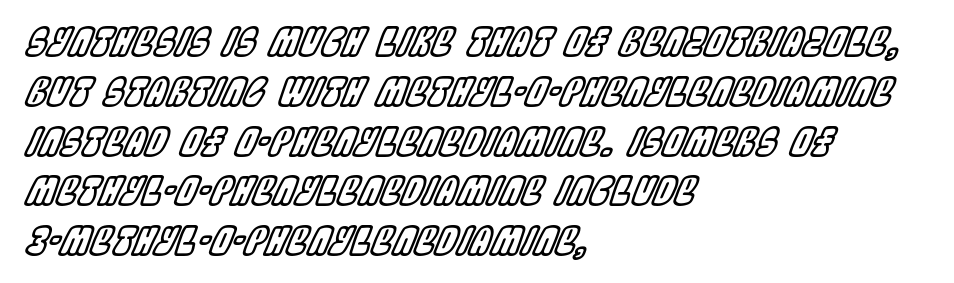
The rows are spaced the way most documents space them. Designer's note — italics engaged. Is the letter spacing exaggerated? No — it looks like the ordinary default. Character widths vary here, with narrow letters taking less room than wide ones. The string is rendered with underlining switched off.
